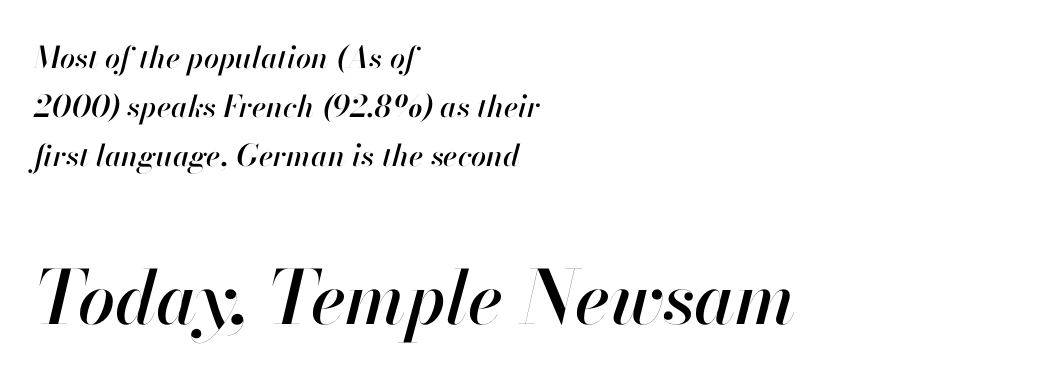
Q: Is the text italic (slanted)? A: Yes, it leans right by about 13 degrees.
Q: Is the text underlined? A: No.
Q: How is the paragraph aligned? A: Left-aligned.
Q: Is the spacing between letters normal or unusually wide? A: Normal.
Q: Is the spacing between lines tight, normal or loose? A: Normal.
Q: Which block of text is set in a larger size, the first (top) or the second (bottom)? A: The second (bottom) one.
Q: Width (condensed, normal, or wide)? A: Normal.
Q: Stroke contrast? A: High.
Q: x-height? A: Small.
Q: Monospaced? A: No.
